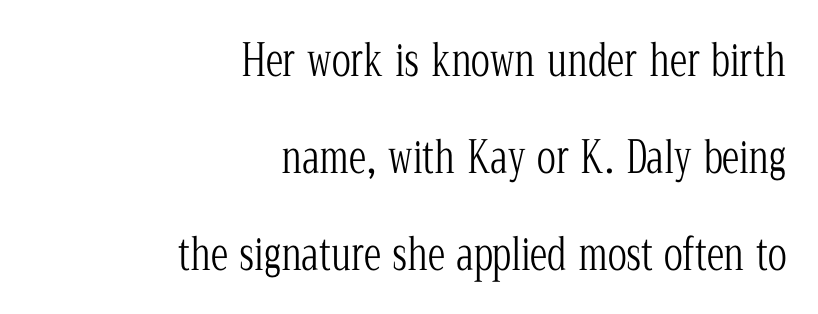
{"serif": "yes", "italic": "no", "bold": "no", "weight": "light", "width": "condensed", "stroke_contrast": "low", "x_height": "medium", "monospaced": "no", "underline": "no", "align": "right", "line_spacing": "loose", "line_spacing_ratio": 2.21, "letter_spacing": "normal", "letter_spacing_em": 0.0, "glyph_px": 44}
